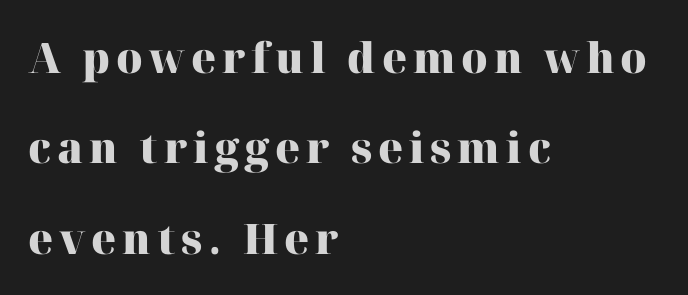
The image shows 42 px heavy serif type, upright; set left-aligned, loose line spacing (2.15x), not underlined; high stroke contrast and a medium x-height.
